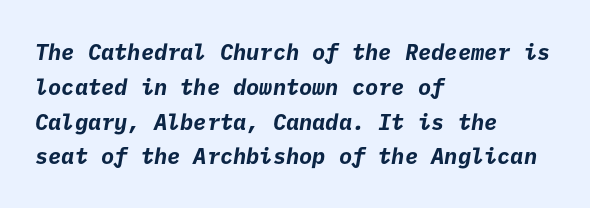
This rendering features lettering with no underline. The passage shown is emphatically bold. Compared with typical body copy, the letter spacing here is the same. Is the block centered? No — it sits flush against the left margin. This block has exactly the height ordinary leading produces.
